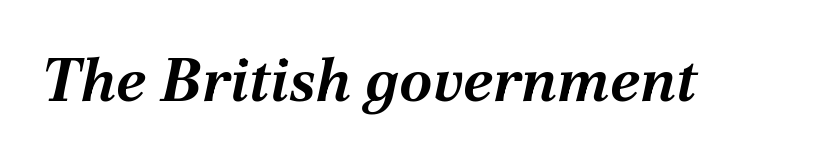
{"italic": "yes", "lean": "right", "slant_degrees": 12, "bold": "yes", "weight": "bold", "width": "normal", "stroke_contrast": "medium", "x_height": "medium", "monospaced": "no", "underline": "no", "letter_spacing": "normal", "letter_spacing_em": 0.0, "glyph_px": 60}
